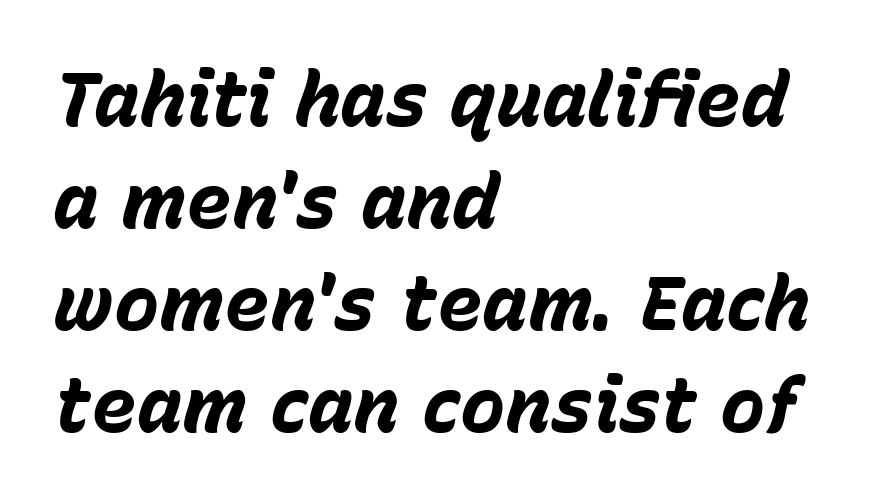
{"italic": "yes", "lean": "right", "slant_degrees": 15, "bold": "yes", "weight": "bold", "width": "normal", "stroke_contrast": "low", "x_height": "medium", "monospaced": "no", "underline": "no", "align": "left", "line_spacing": "normal", "line_spacing_ratio": 1.34, "letter_spacing": "normal", "letter_spacing_em": 0.0, "glyph_px": 76}
